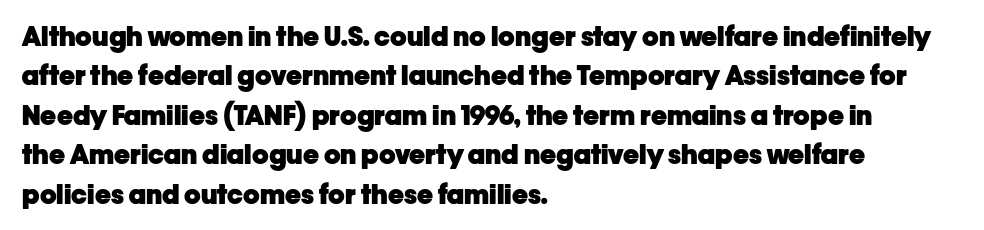
{"italic": "no", "bold": "yes", "underline": "no", "align": "left", "line_spacing": "normal", "line_spacing_ratio": 1.46, "letter_spacing": "normal", "letter_spacing_em": 0.0, "glyph_px": 27}
